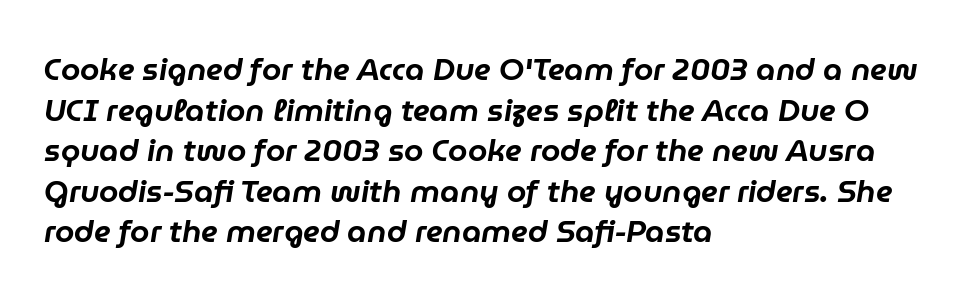
The image shows 31 px text type, italic (leaning right); set left-aligned, normal line spacing (1.31x), normal letter spacing, not underlined; low stroke contrast and a medium x-height.
